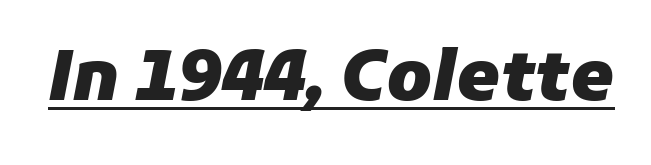
{"italic": "yes", "lean": "right", "slant_degrees": 11, "bold": "yes", "weight": "heavy", "width": "normal", "stroke_contrast": "low", "x_height": "medium", "monospaced": "no", "underline": "yes", "letter_spacing": "normal", "letter_spacing_em": 0.0, "glyph_px": 69}
